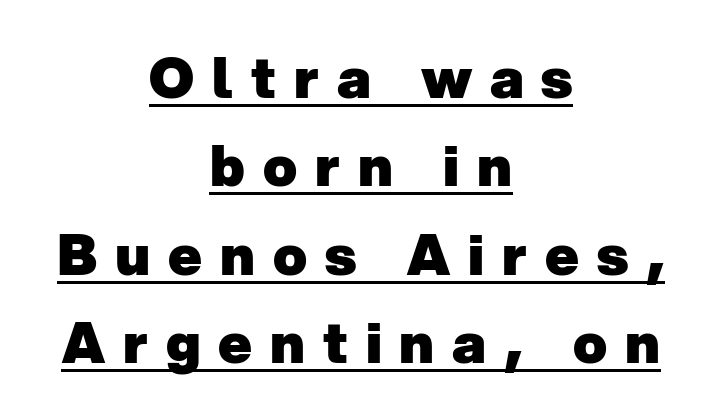
The image shows 56 px heavy sans-serif type; set centered, normal line spacing (1.58x), unusually wide letter spacing (+0.32 em), underlined; low stroke contrast and a medium x-height.
